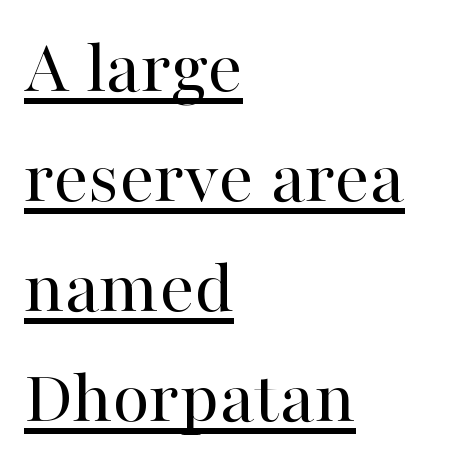
{"serif": "yes", "italic": "no", "bold": "no", "weight": "regular", "width": "normal", "stroke_contrast": "high", "x_height": "medium", "monospaced": "no", "underline": "yes", "align": "left", "line_spacing": "normal", "line_spacing_ratio": 1.43, "letter_spacing": "normal", "letter_spacing_em": 0.0, "glyph_px": 77}
